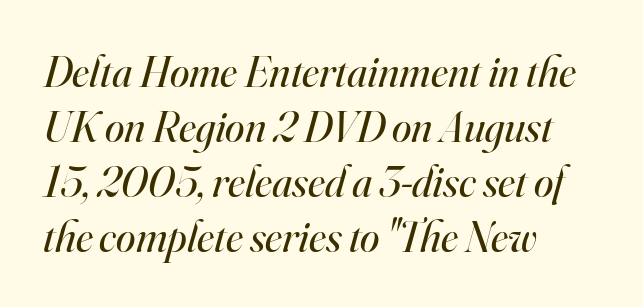
{"serif": "yes", "italic": "yes", "lean": "right", "slant_degrees": 16, "bold": "no", "weight": "regular", "width": "normal", "stroke_contrast": "high", "x_height": "small", "monospaced": "no", "underline": "no", "align": "left", "line_spacing": "normal", "line_spacing_ratio": 1.25, "letter_spacing": "normal", "letter_spacing_em": 0.0, "glyph_px": 44}
